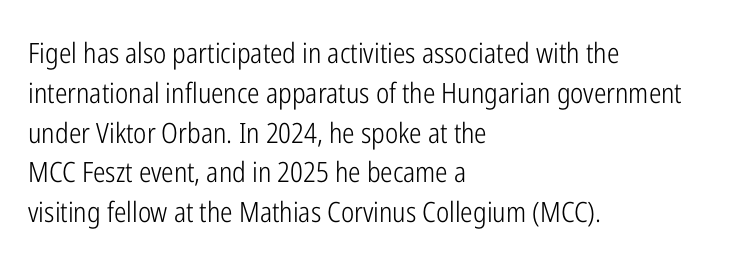
{"serif": "no", "italic": "no", "bold": "no", "weight": "light", "width": "condensed", "stroke_contrast": "low", "x_height": "medium", "monospaced": "no", "underline": "no", "align": "left", "line_spacing": "normal", "line_spacing_ratio": 1.42, "letter_spacing": "normal", "letter_spacing_em": 0.0, "glyph_px": 28}
